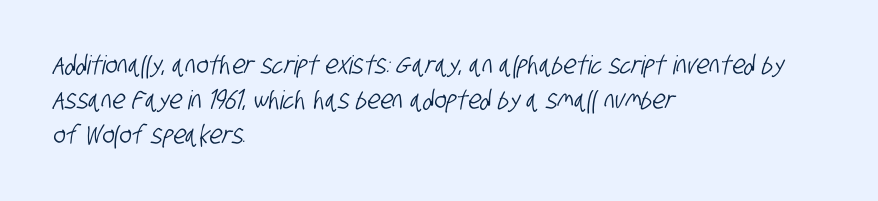
Q: Is the text underlined? A: No.
Q: How is the paragraph aligned? A: Left-aligned.
Q: Is the spacing between letters normal or unusually wide? A: Normal.
Q: Is the spacing between lines tight, normal or loose? A: Normal.
